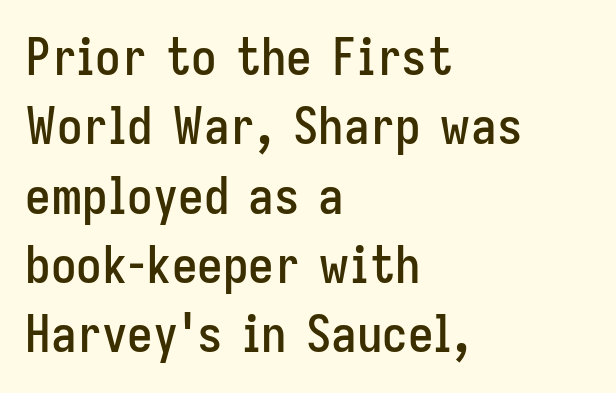
The font family rendered here belongs to the sans-serif group. Letter spacing: default. The typography opts for an upright posture over an oblique one. Each letter keeps its own natural width here, so spacing adapts to shape. Vertically, the passage feels balanced, rows spaced as you'd expect. Plain, unruled lines of type.
